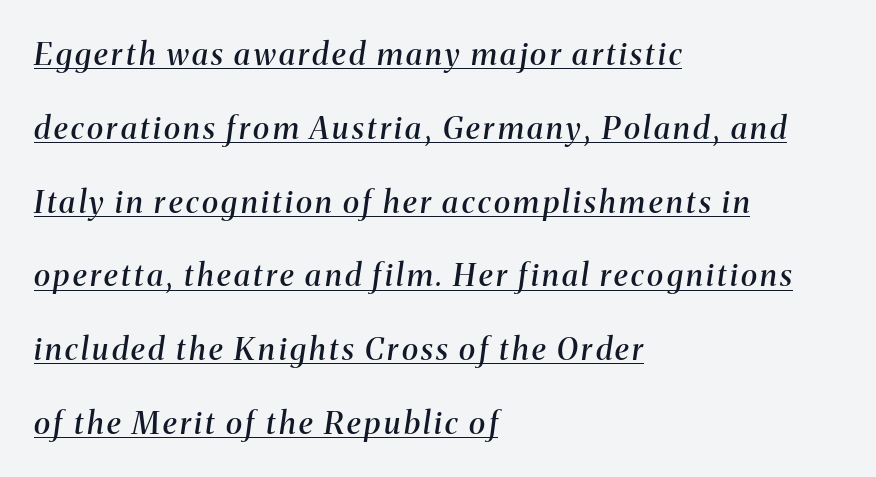
Teacher's note: observe the even left margin — that is flush-left alignment. The passage shown leans; its letterforms are oblique. As a designer I'd log this as weight 600, semibold. Serif or sans? Serif — the stroke terminals have little feet.
